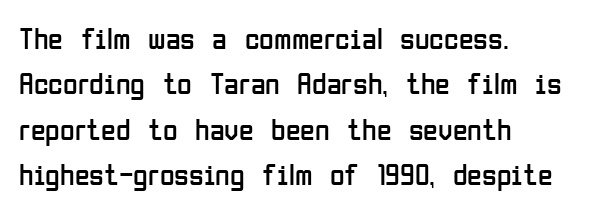
Q: Is the text bold? A: No.
Q: Is the text italic (slanted)? A: No, it is upright.
Q: Is the typeface a serif or a sans-serif typeface? A: Sans-serif.
Q: Is the text underlined? A: No.
Q: How is the paragraph aligned? A: Left-aligned.
Q: Is the spacing between letters normal or unusually wide? A: Normal.
Q: Is the spacing between lines tight, normal or loose? A: Normal.
Q: Width (condensed, normal, or wide)? A: Condensed.
Q: Stroke contrast? A: Low.
Q: x-height? A: Medium.
Q: Monospaced? A: No.
